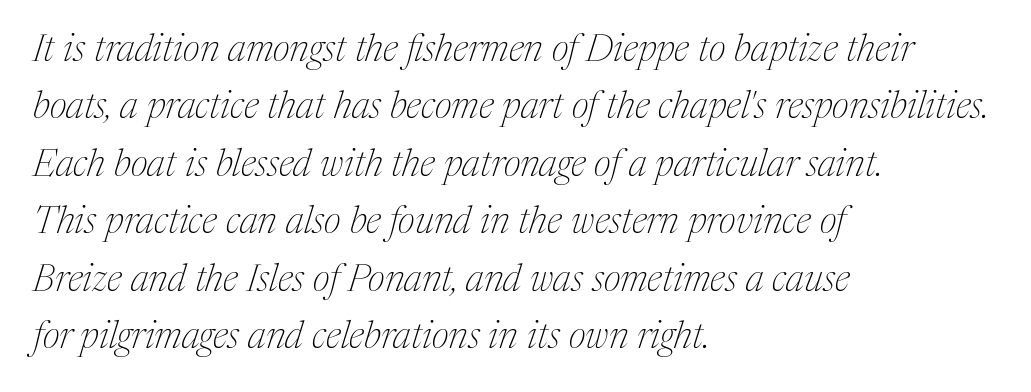
The gaps between neighbouring characters are ordinary and unremarkable. Spacing verdict: proportional, widths tailored to each character. This sample uses a serif face. Is the stroke heavy? The answer is a plain regular-or-lighter.
